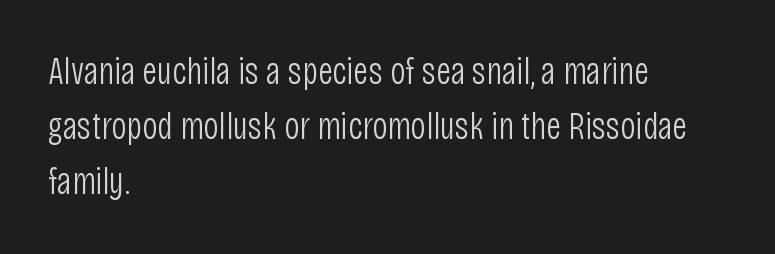
When letters stand straight like this, we call the style roman or upright. The text block is weighted toward the left margin, trailing off unevenly rightward. Normally led — the rows are evenly, conventionally spaced. The rendering uses natural spacing where letterforms have individual widths. Classification — sans serif. Descenders hang freely into open space.
